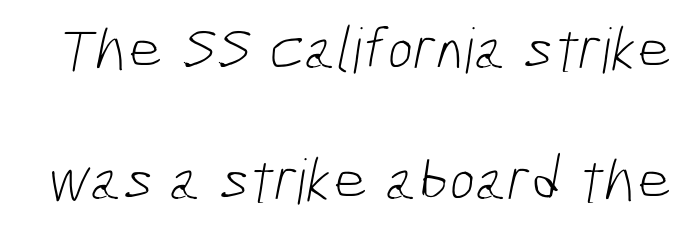
{"serif": "no", "bold": "no", "weight": "light", "width": "condensed", "stroke_contrast": "low", "x_height": "medium", "monospaced": "no", "underline": "no", "line_spacing": "loose", "line_spacing_ratio": 2.11, "letter_spacing": "normal", "letter_spacing_em": 0.0, "glyph_px": 62}
